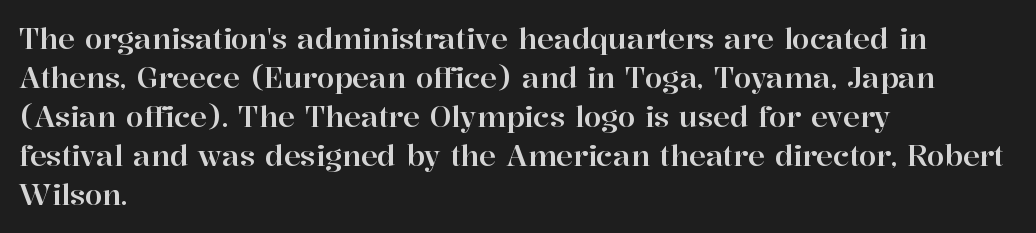
Q: Is the text italic (slanted)? A: No, it is upright.
Q: Is the typeface a serif or a sans-serif typeface? A: Serif.
Q: Is the text underlined? A: No.
Q: How is the paragraph aligned? A: Left-aligned.
Q: Is the spacing between letters normal or unusually wide? A: Normal.
Q: Is the spacing between lines tight, normal or loose? A: Normal.
Q: Width (condensed, normal, or wide)? A: Normal.
Q: Stroke contrast? A: High.
Q: x-height? A: Medium.
Q: Monospaced? A: No.
